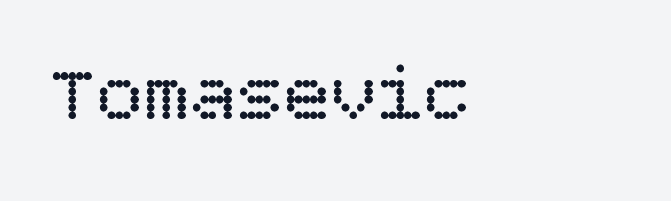
{"italic": "no", "bold": "no", "weight": "regular", "width": "normal", "stroke_contrast": "low", "x_height": "large", "underline": "no", "align": "left", "letter_spacing": "normal", "letter_spacing_em": 0.0, "glyph_px": 78}
